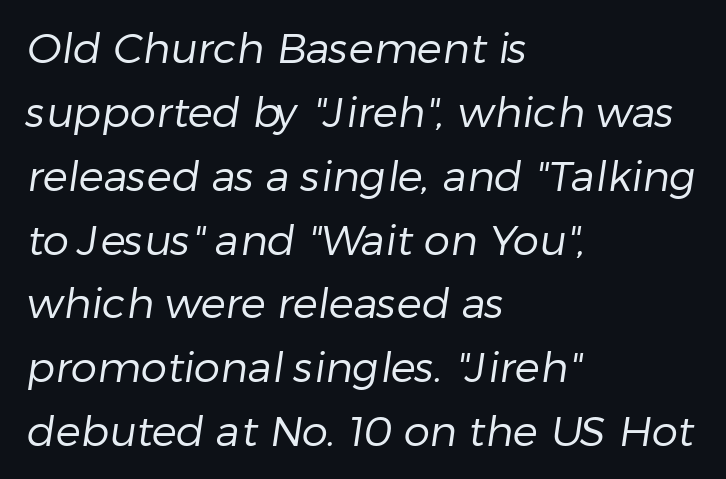
The image shows 42 px regular-weight sans-serif type; set left-aligned, normal line spacing (1.52x), normal letter spacing, not underlined; low stroke contrast and a medium x-height.
